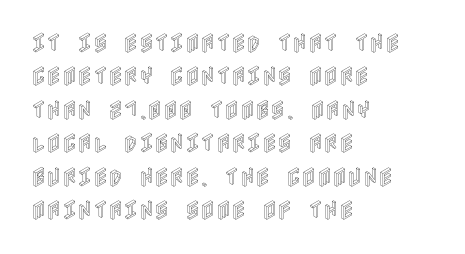
Q: Is the text italic (slanted)? A: No, it is upright.
Q: Is the text underlined? A: No.
Q: How is the paragraph aligned? A: Left-aligned.
Q: Is the spacing between letters normal or unusually wide? A: Normal.
Q: Is the spacing between lines tight, normal or loose? A: Normal.
